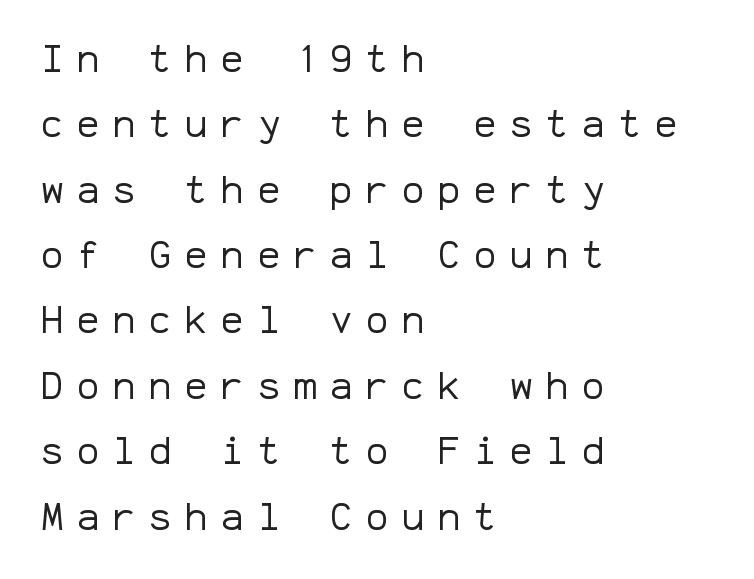
Q: Is the text bold? A: No.
Q: Is the text italic (slanted)? A: No, it is upright.
Q: Is the typeface a serif or a sans-serif typeface? A: Sans-serif.
Q: Is the text underlined? A: No.
Q: How is the paragraph aligned? A: Left-aligned.
Q: Is the spacing between letters normal or unusually wide? A: Unusually wide.
Q: Width (condensed, normal, or wide)? A: Normal.
Q: Stroke contrast? A: Low.
Q: x-height? A: Medium.
Q: Monospaced? A: Yes.
